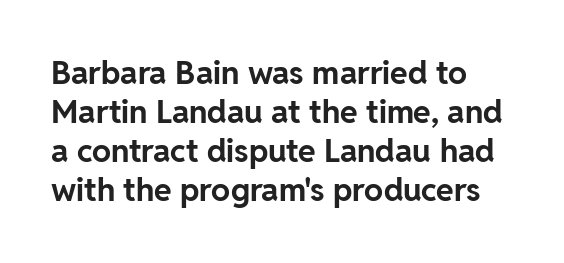
I'd call this a sans setting — the letters go barefoot. The gaps between neighbouring characters are ordinary and unremarkable. Lines of text with bare space underneath. Is there any slant? The stems are plumb.
